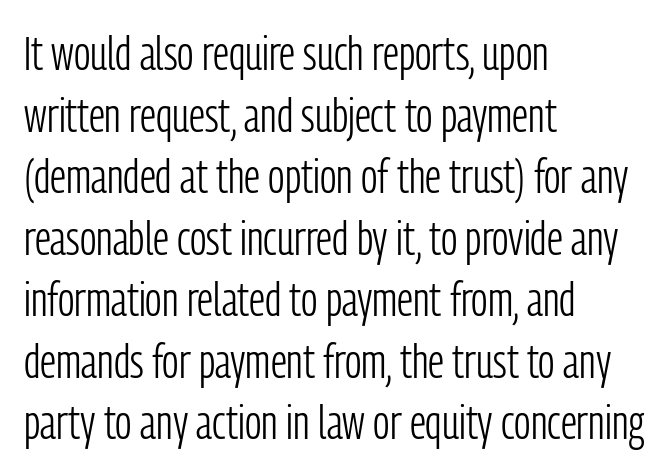
{"serif": "no", "italic": "no", "bold": "no", "weight": "light", "width": "condensed", "stroke_contrast": "low", "x_height": "medium", "monospaced": "no", "underline": "no", "align": "left", "line_spacing": "normal", "line_spacing_ratio": 1.31, "letter_spacing": "normal", "letter_spacing_em": 0.0, "glyph_px": 47}
